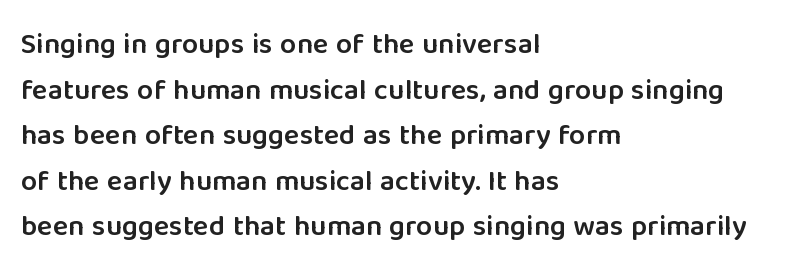
{"serif": "no", "italic": "no", "bold": "semi", "weight": "semibold", "width": "normal", "stroke_contrast": "low", "x_height": "medium", "monospaced": "no", "underline": "no", "align": "left", "line_spacing": "normal", "line_spacing_ratio": 1.57, "letter_spacing": "normal", "letter_spacing_em": 0.0, "glyph_px": 29}
